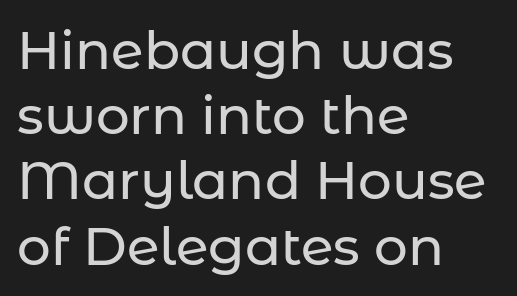
Each letter keeps its own natural width here, so spacing adapts to shape. Tall strokes in this sample are plumb rather than angled. Leftover space on each line is placed entirely after the last word. You can tell from the bare stems that sans-serif type was used. Check under the words: just untouched page. Honestly, the letter spacing is just normal — you wouldn't notice it.
